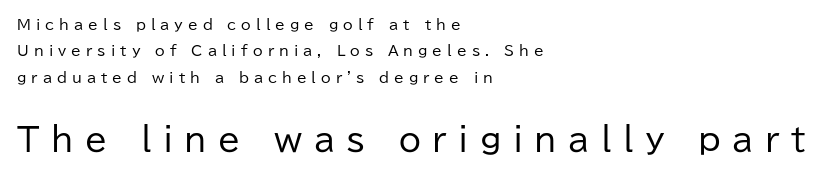
Q: Is the text bold? A: No.
Q: Is the text italic (slanted)? A: No, it is upright.
Q: Is the typeface a serif or a sans-serif typeface? A: Sans-serif.
Q: Is the text underlined? A: No.
Q: How is the paragraph aligned? A: Left-aligned.
Q: Is the spacing between letters normal or unusually wide? A: Unusually wide.
Q: Which block of text is set in a larger size, the first (top) or the second (bottom)? A: The second (bottom) one.
Q: Width (condensed, normal, or wide)? A: Normal.
Q: Stroke contrast? A: Low.
Q: x-height? A: Medium.
Q: Monospaced? A: No.
